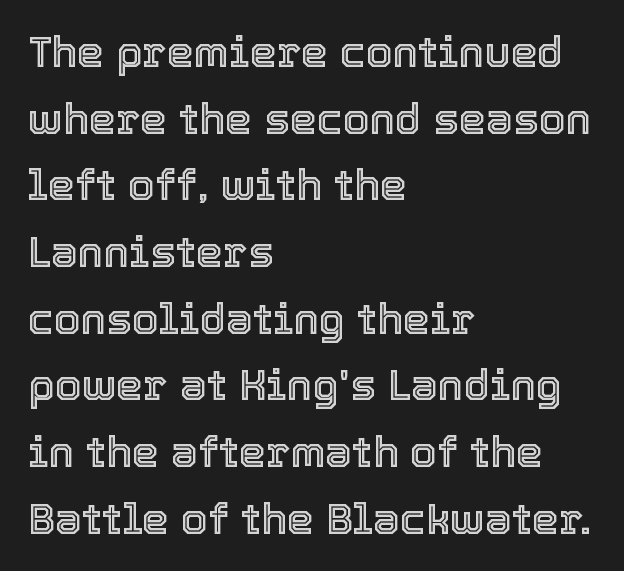
Q: Is the text italic (slanted)? A: No, it is upright.
Q: Is the text underlined? A: No.
Q: How is the paragraph aligned? A: Left-aligned.
Q: Is the spacing between letters normal or unusually wide? A: Normal.
Q: Is the spacing between lines tight, normal or loose? A: Normal.
Q: Width (condensed, normal, or wide)? A: Normal.
Q: x-height? A: Medium.
Q: Monospaced? A: No.
